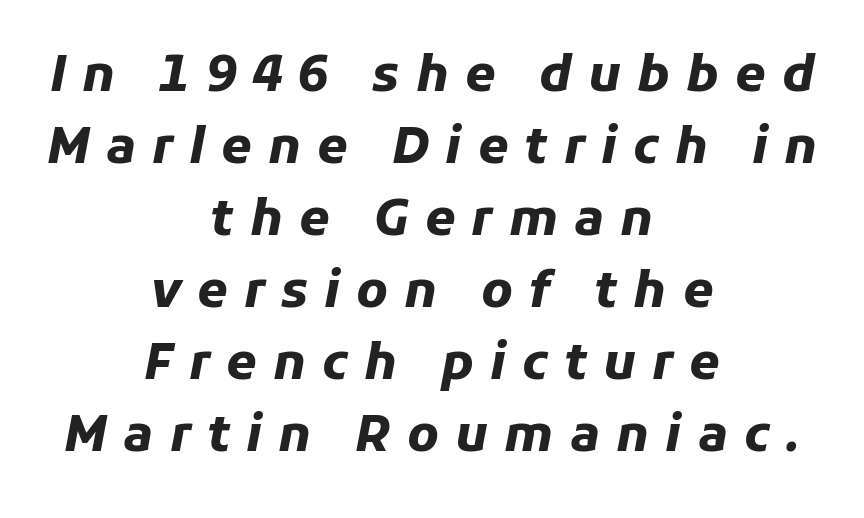
{"italic": "yes", "lean": "right", "slant_degrees": 11, "bold": "yes", "weight": "heavy", "width": "normal", "stroke_contrast": "low", "x_height": "medium", "monospaced": "no", "underline": "no", "align": "center", "line_spacing": "normal", "line_spacing_ratio": 1.47, "letter_spacing": "wide", "letter_spacing_em": 0.33, "glyph_px": 49}
